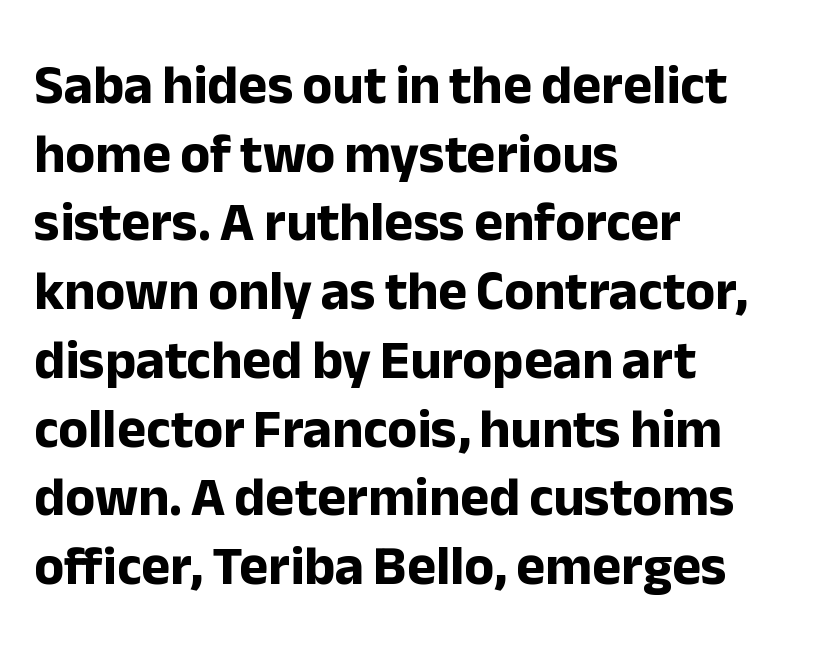
Style check: upright. You can tell from the bare stems that sans-serif type was used. Short and long lines alike share a common starting point at left. Line spacing here is normal. This sample uses plain, unmodified letter spacing.
